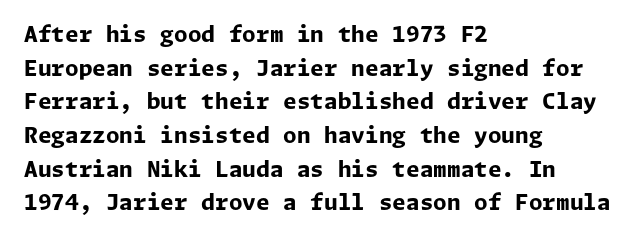
This sample is left-justified, so line endings fall wherever the words run out. Ascenders rise straight up at ninety degrees. Notice how descenders clear the ascenders below comfortably — that's standard leading. Is the type bold? Yes — the strokes are clearly thick and heavy.
